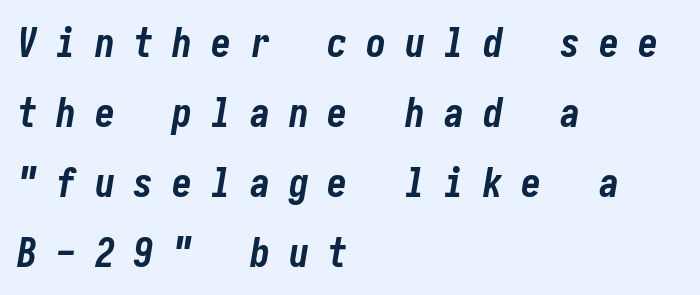
The image shows 40 px bold, condensed type, italic (leaning right); set left-aligned, line spacing 1.75x, unusually wide letter spacing (+0.47 em), not underlined; low stroke contrast and a medium x-height.
